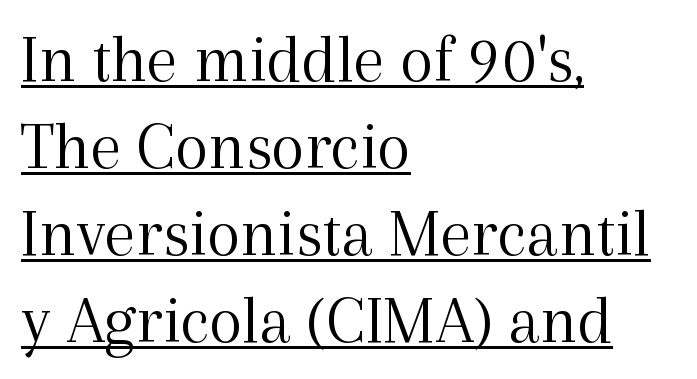
Is there any slant? The stems are plumb. Interline gaps are of average width in this sample. The typeface chosen for these lines features serifs. The tracking reads as untouched default to a designer's eye. Typeset ragged right — the left edge is the straight one. Each line of the rendering has a horizontal stroke beneath the glyphs.
